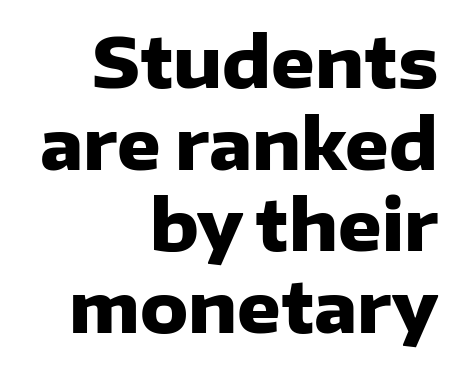
The image shows 68 px heavy sans-serif type, upright; set right-aligned, line spacing 1.2x, normal letter spacing, not underlined; low stroke contrast and a medium x-height.
